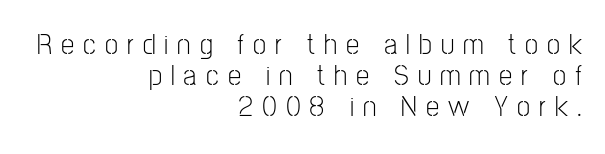
Q: Is the text bold? A: No.
Q: Is the text italic (slanted)? A: No, it is upright.
Q: Is the typeface a serif or a sans-serif typeface? A: Sans-serif.
Q: Is the text underlined? A: No.
Q: How is the paragraph aligned? A: Right-aligned.
Q: Is the spacing between letters normal or unusually wide? A: Unusually wide.
Q: Is the spacing between lines tight, normal or loose? A: Tight.
Q: Width (condensed, normal, or wide)? A: Condensed.
Q: Stroke contrast? A: Low.
Q: x-height? A: Medium.
Q: Monospaced? A: No.
